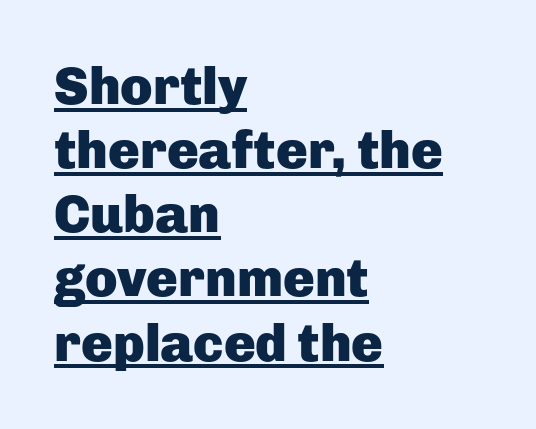
Q: Is the text bold? A: Yes.
Q: Is the text italic (slanted)? A: No, it is upright.
Q: Is the typeface a serif or a sans-serif typeface? A: Sans-serif.
Q: Is the text underlined? A: Yes.
Q: How is the paragraph aligned? A: Left-aligned.
Q: Is the spacing between letters normal or unusually wide? A: Normal.
Q: Width (condensed, normal, or wide)? A: Normal.
Q: Stroke contrast? A: Low.
Q: x-height? A: Medium.
Q: Monospaced? A: No.
